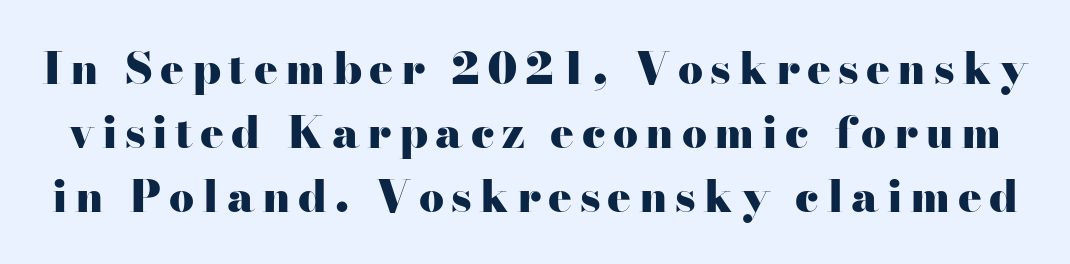
Q: Is the text bold? A: Yes.
Q: Is the text italic (slanted)? A: No, it is upright.
Q: Is the typeface a serif or a sans-serif typeface? A: Serif.
Q: Is the text underlined? A: No.
Q: Is the spacing between lines tight, normal or loose? A: Normal.
Q: Width (condensed, normal, or wide)? A: Wide.
Q: Stroke contrast? A: High.
Q: x-height? A: Small.
Q: Monospaced? A: No.
